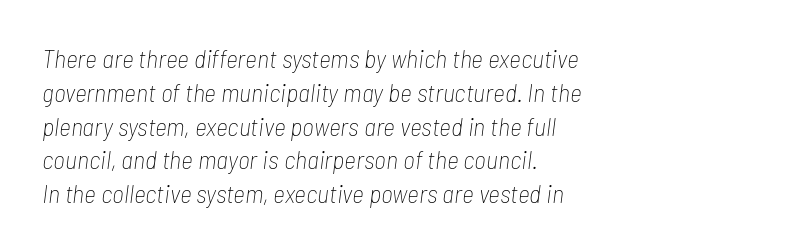
{"italic": "yes", "lean": "right", "slant_degrees": 7, "bold": "no", "underline": "no", "align": "left", "line_spacing": "normal", "line_spacing_ratio": 1.3, "letter_spacing": "normal", "letter_spacing_em": 0.0, "glyph_px": 26}
